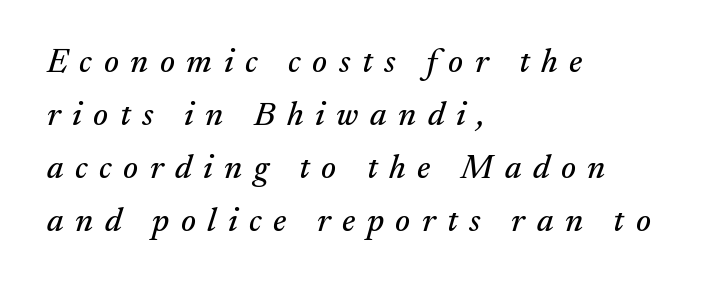
The image shows 34 px serif type, italic (leaning right); set left-aligned, normal line spacing (1.56x), unusually wide letter spacing (+0.34 em), not underlined; medium stroke contrast and a small x-height.
